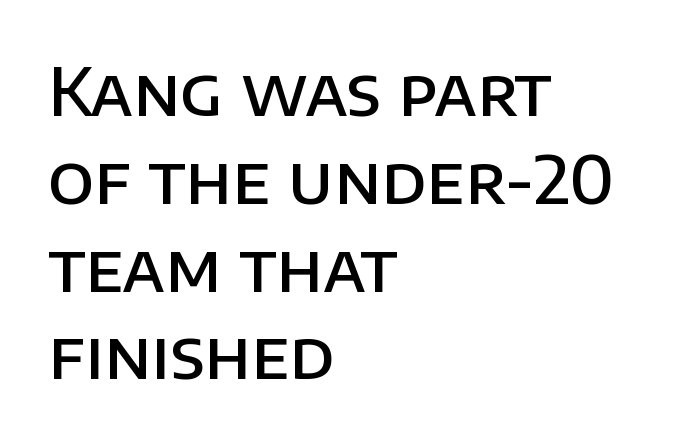
Q: Is the text bold? A: Semi-bold.
Q: Is the text italic (slanted)? A: No, it is upright.
Q: Is the typeface a serif or a sans-serif typeface? A: Sans-serif.
Q: Is the text underlined? A: No.
Q: How is the paragraph aligned? A: Left-aligned.
Q: Is the spacing between letters normal or unusually wide? A: Normal.
Q: Is the spacing between lines tight, normal or loose? A: Normal.
Q: Width (condensed, normal, or wide)? A: Normal.
Q: Stroke contrast? A: Low.
Q: x-height? A: Large.
Q: Monospaced? A: No.
